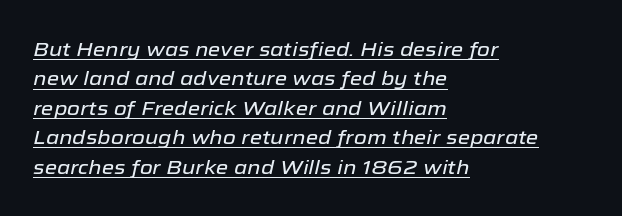
{"italic": "yes", "lean": "right", "slant_degrees": 12, "underline": "yes", "align": "left", "line_spacing": "normal", "line_spacing_ratio": 1.47, "letter_spacing": "normal", "letter_spacing_em": 0.0, "glyph_px": 20}
